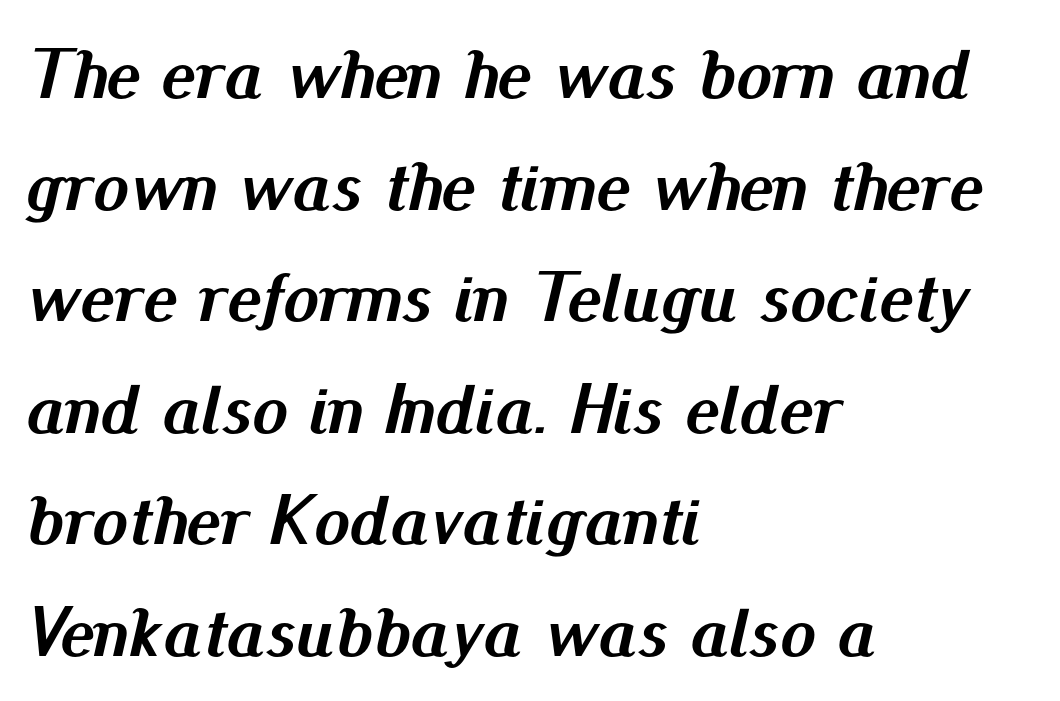
These words are printed bold, with thick strokes throughout. Look at the tracking — it's just the regular setting, nothing added. Vertically, the passage feels balanced, rows spaced as you'd expect. The passage shown is typed in a proportional face where columns would drift. Looking at the ascenders, they clearly lean. The area under the type is left untouched.
